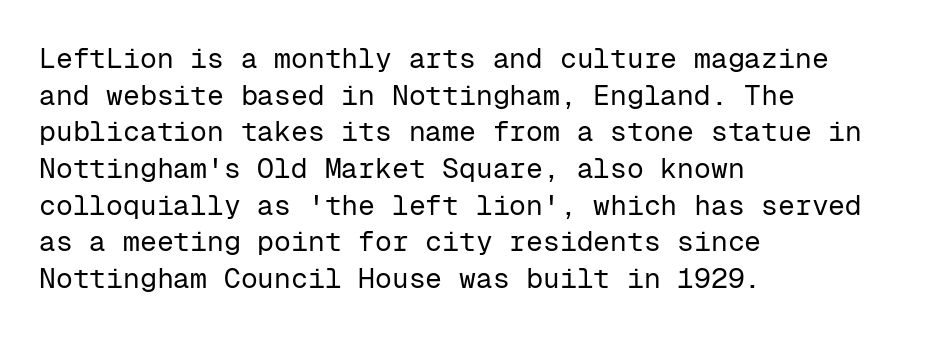
{"serif": "no", "italic": "no", "bold": "no", "weight": "regular", "width": "normal", "stroke_contrast": "low", "x_height": "medium", "monospaced": "yes", "underline": "no", "align": "left", "line_spacing": "normal", "line_spacing_ratio": 1.31, "letter_spacing": "normal", "letter_spacing_em": 0.0, "glyph_px": 28}
